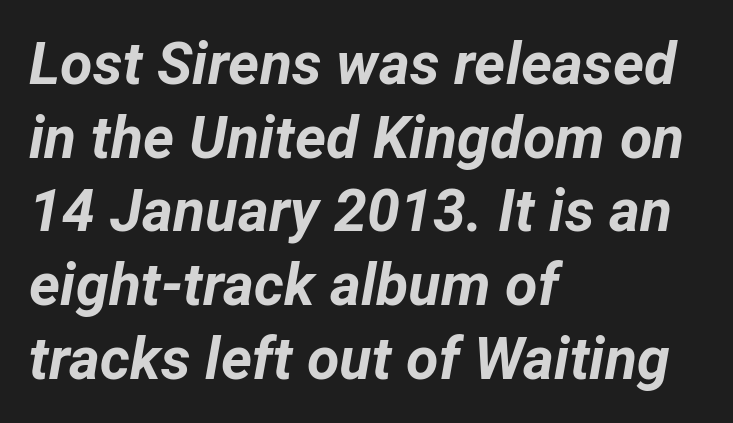
Leading matches the norm, producing a regular column. Each word holds together tightly as a unit, with standard inter-letter gaps. Honestly, there is no underline to notice here at all. Which margin do the lines hug? The left one — the right edge is uneven. This is heavy type, rendered in bold. Note the varied advance widths — an 'i' is clearly narrower than an 'm'.
